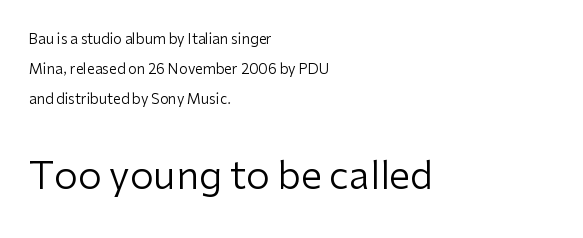
{"serif": "no", "italic": "no", "bold": "no", "weight": "regular", "width": "normal", "stroke_contrast": "low", "x_height": "medium", "monospaced": "no", "underline": "no", "align": "left", "line_spacing": "loose", "line_spacing_ratio": 2.16, "letter_spacing": "normal", "letter_spacing_em": 0.0, "larger_block": "second", "size_ratio": 2.71, "glyph_px": 38}
